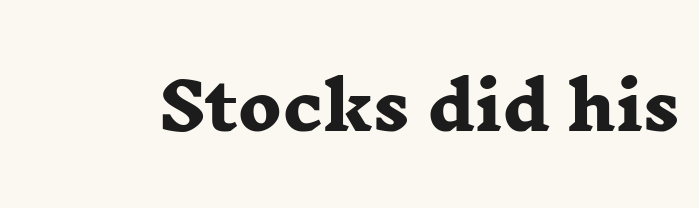
{"serif": "yes", "bold": "yes", "weight": "heavy", "width": "wide", "stroke_contrast": "low", "x_height": "medium", "monospaced": "no", "underline": "no", "letter_spacing": "normal", "letter_spacing_em": 0.0, "glyph_px": 65}
